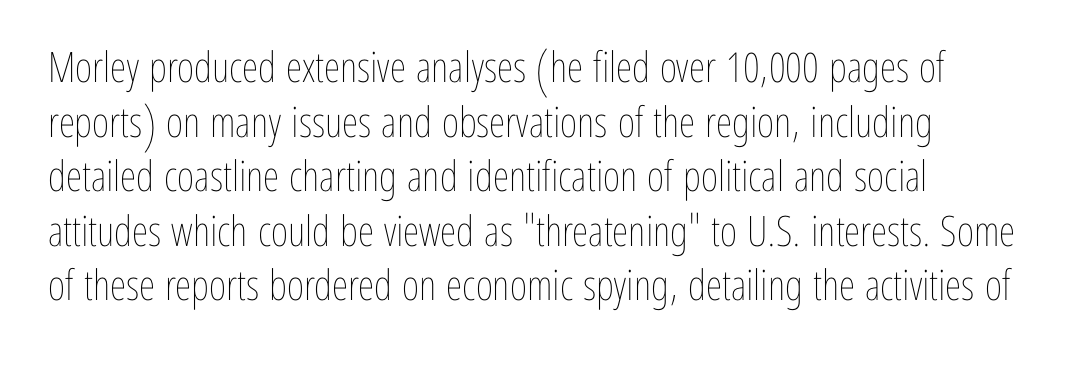
Any mark beneath the type? The region is blank. Nothing unusual about the tracking: characters are spaced as the font intends. The lines sit at an ordinary, default distance from one another. Do the characters align in a grid? No, the font is proportional.
